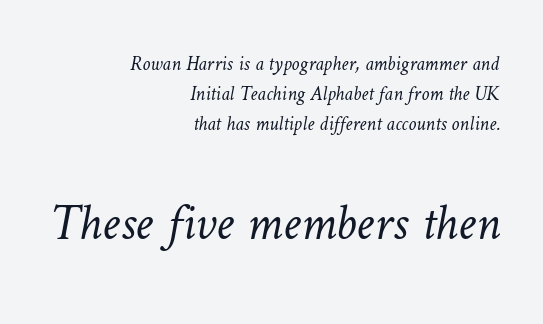
The image shows 51 px light type; set right-aligned, normal line spacing (1.49x), normal letter spacing, not underlined; the second (bottom) block is 2.55x larger; low stroke contrast and a medium x-height.
